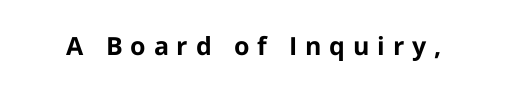
The image shows 25 px bold type, upright; set unusually wide letter spacing (+0.31 em), not underlined.
